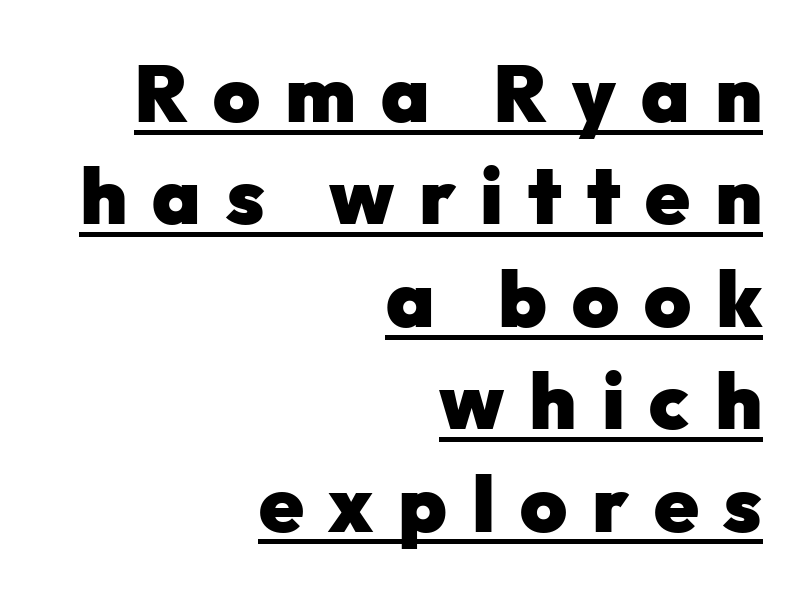
The image shows 80 px heavy sans-serif type, upright; set right-aligned, normal line spacing (1.28x), unusually wide letter spacing (+0.31 em), underlined; low stroke contrast and a medium x-height.
